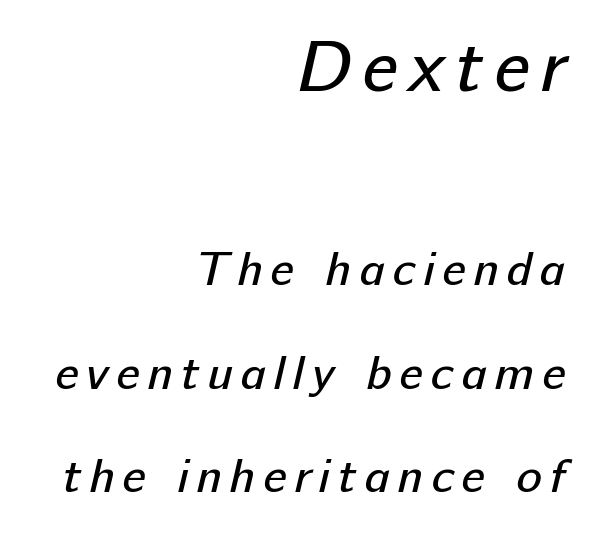
Q: Is the text bold? A: No.
Q: Is the typeface a serif or a sans-serif typeface? A: Sans-serif.
Q: Is the text underlined? A: No.
Q: How is the paragraph aligned? A: Right-aligned.
Q: Is the spacing between lines tight, normal or loose? A: Loose.
Q: Which block of text is set in a larger size, the first (top) or the second (bottom)? A: The first (top) one.
Q: Width (condensed, normal, or wide)? A: Normal.
Q: Stroke contrast? A: Low.
Q: x-height? A: Medium.
Q: Monospaced? A: No.
